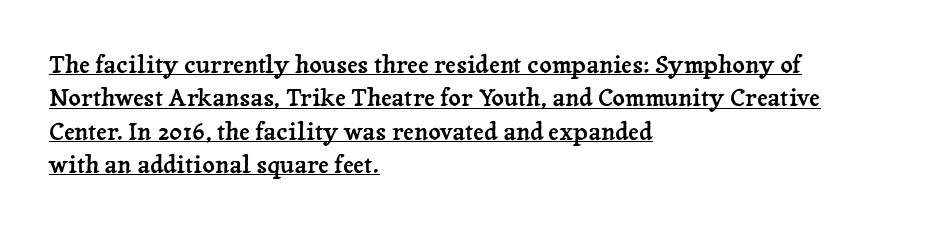
The image shows 24 px text type, upright; set left-aligned, normal line spacing (1.39x), normal letter spacing, underlined.
